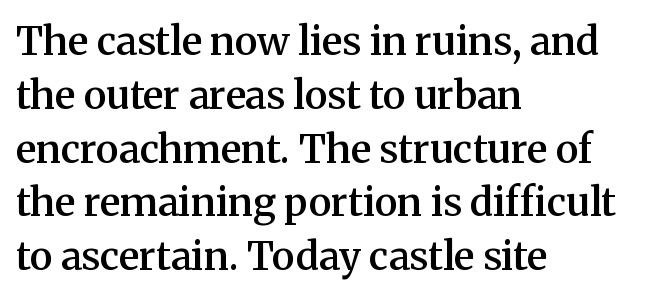
Q: Is the text bold? A: Semi-bold.
Q: Is the text italic (slanted)? A: No, it is upright.
Q: Is the typeface a serif or a sans-serif typeface? A: Serif.
Q: Is the text underlined? A: No.
Q: How is the paragraph aligned? A: Left-aligned.
Q: Is the spacing between letters normal or unusually wide? A: Normal.
Q: Is the spacing between lines tight, normal or loose? A: Normal.
Q: Width (condensed, normal, or wide)? A: Normal.
Q: Stroke contrast? A: Medium.
Q: x-height? A: Medium.
Q: Monospaced? A: No.
